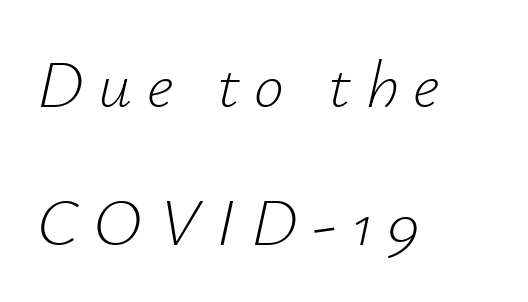
Note the varied advance widths — an 'i' is clearly narrower than an 'm'. Inter-character spacing is expanded well beyond the font's built-in metrics. Italic? Definitely — the glyphs are oblique. Interline gaps are noticeably wide in this sample. Heft: none added — not bold. Left-aligned paragraph, ragged on the right.
